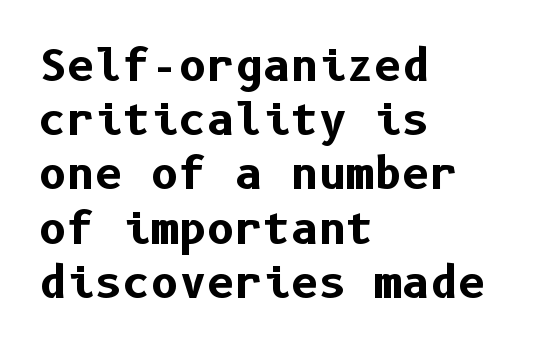
Does the lettering tilt? It doesn't — this is upright. The characters display no serif detailing; their extremities are plain. Each line starts at the same left margin while the right side varies. Students, observe: this is what conventionally led text looks like. Type without underlining.
